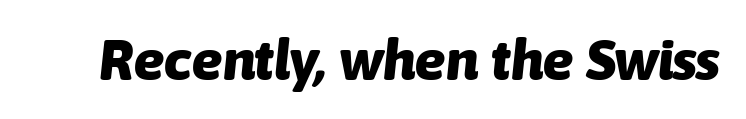
The image shows 57 px heavy type, italic (leaning right); set normal letter spacing, not underlined; low stroke contrast and a medium x-height.
